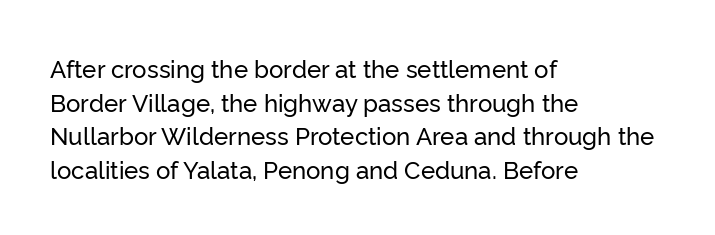
The image shows 24 px text type, upright; set left-aligned, normal line spacing (1.4x), normal letter spacing, not underlined.
